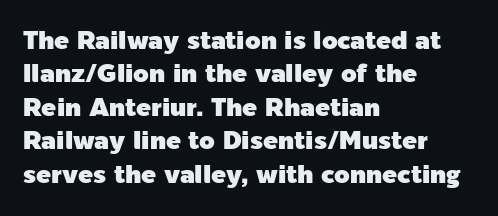
The image shows 25 px text type, upright; set left-aligned, normal line spacing (1.34x), normal letter spacing, not underlined.
